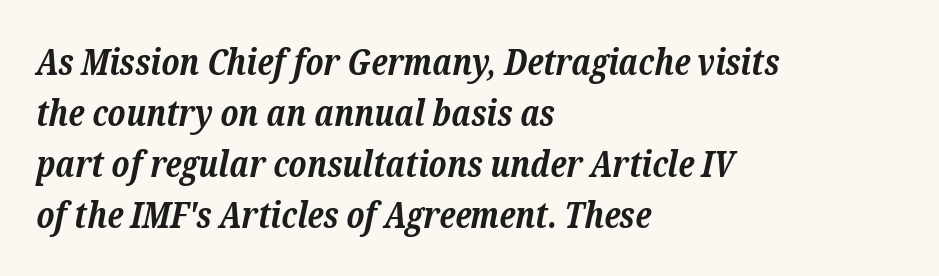
{"serif": "yes", "italic": "yes", "lean": "right", "slant_degrees": 12, "bold": "yes", "weight": "bold", "width": "normal", "stroke_contrast": "low", "x_height": "medium", "monospaced": "no", "underline": "no", "align": "left", "line_spacing": "normal", "line_spacing_ratio": 1.42, "letter_spacing": "normal", "letter_spacing_em": 0.0, "glyph_px": 36}
